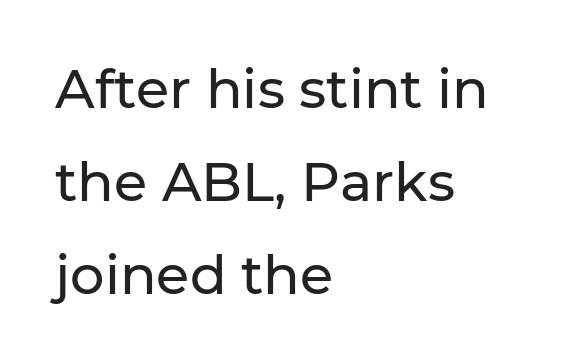
Q: Is the text italic (slanted)? A: No, it is upright.
Q: Is the typeface a serif or a sans-serif typeface? A: Sans-serif.
Q: Is the text underlined? A: No.
Q: How is the paragraph aligned? A: Left-aligned.
Q: Is the spacing between letters normal or unusually wide? A: Normal.
Q: Width (condensed, normal, or wide)? A: Normal.
Q: Stroke contrast? A: Low.
Q: x-height? A: Medium.
Q: Monospaced? A: No.
